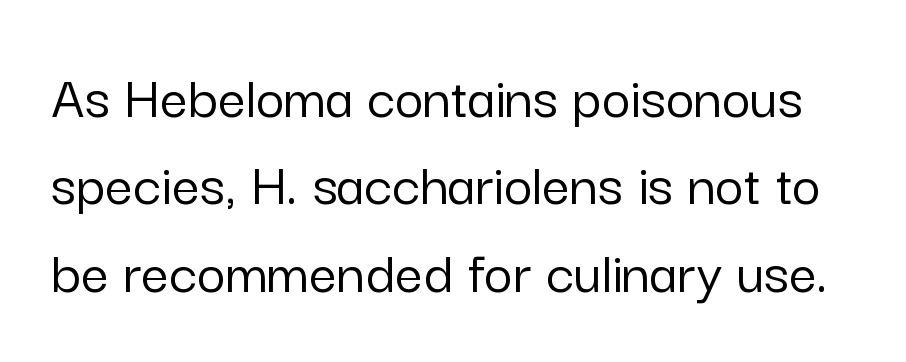
{"serif": "no", "italic": "no", "width": "normal", "stroke_contrast": "low", "x_height": "medium", "monospaced": "no", "underline": "no", "line_spacing": "normal", "line_spacing_ratio": 1.41, "letter_spacing": "normal", "letter_spacing_em": 0.0, "glyph_px": 62}
